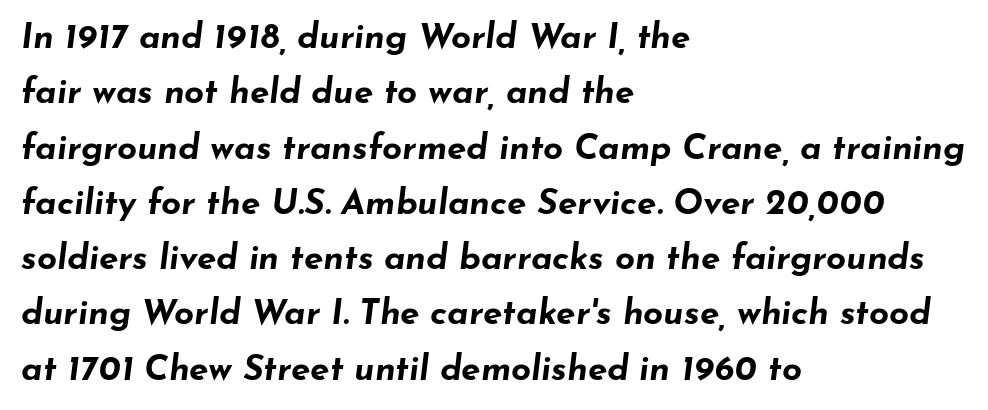
Q: Is the text bold? A: Yes.
Q: Is the text italic (slanted)? A: Yes, it leans right by about 7 degrees.
Q: Is the text underlined? A: No.
Q: How is the paragraph aligned? A: Left-aligned.
Q: Is the spacing between letters normal or unusually wide? A: Normal.
Q: Is the spacing between lines tight, normal or loose? A: Normal.
Q: Width (condensed, normal, or wide)? A: Wide.
Q: Stroke contrast? A: Low.
Q: x-height? A: Small.
Q: Monospaced? A: No.
